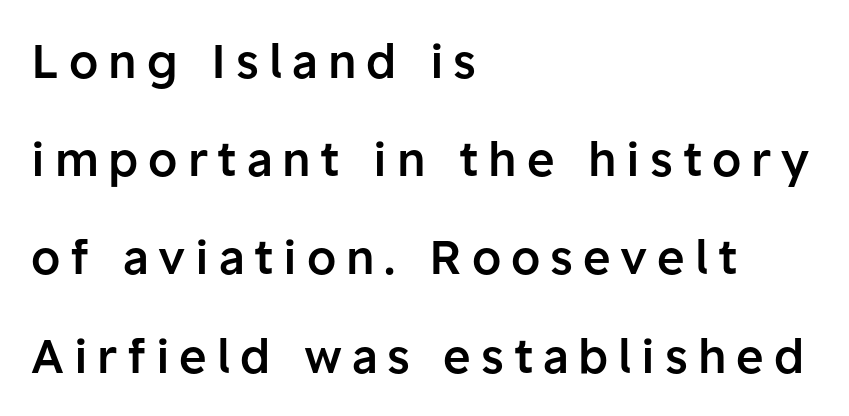
Q: Is the text bold? A: Semi-bold.
Q: Is the text italic (slanted)? A: No, it is upright.
Q: Is the typeface a serif or a sans-serif typeface? A: Sans-serif.
Q: Is the text underlined? A: No.
Q: How is the paragraph aligned? A: Left-aligned.
Q: Is the spacing between letters normal or unusually wide? A: Unusually wide.
Q: Is the spacing between lines tight, normal or loose? A: Loose.
Q: Width (condensed, normal, or wide)? A: Normal.
Q: Stroke contrast? A: Low.
Q: x-height? A: Medium.
Q: Monospaced? A: No.
